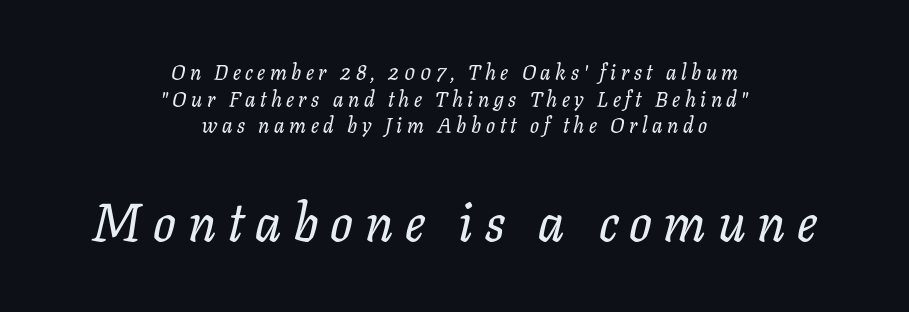
Q: Is the text italic (slanted)? A: Yes, it leans right by about 11 degrees.
Q: Is the typeface a serif or a sans-serif typeface? A: Serif.
Q: Is the text underlined? A: No.
Q: How is the paragraph aligned? A: Centered.
Q: Is the spacing between letters normal or unusually wide? A: Unusually wide.
Q: Is the spacing between lines tight, normal or loose? A: Normal.
Q: Which block of text is set in a larger size, the first (top) or the second (bottom)? A: The second (bottom) one.
Q: Width (condensed, normal, or wide)? A: Normal.
Q: Stroke contrast? A: Low.
Q: x-height? A: Medium.
Q: Monospaced? A: No.
